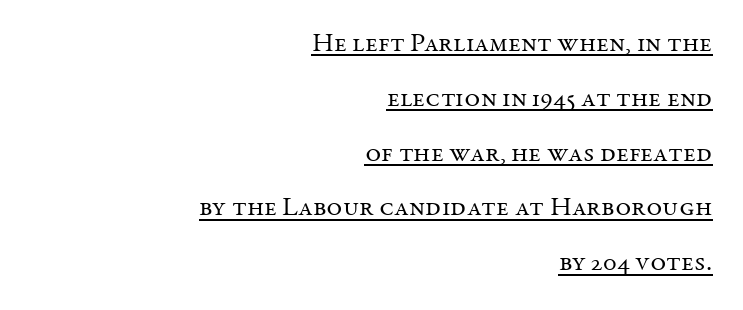
{"italic": "no", "bold": "no", "underline": "yes", "align": "right", "line_spacing": "loose", "line_spacing_ratio": 2.03, "letter_spacing": "normal", "letter_spacing_em": 0.0, "glyph_px": 27}
